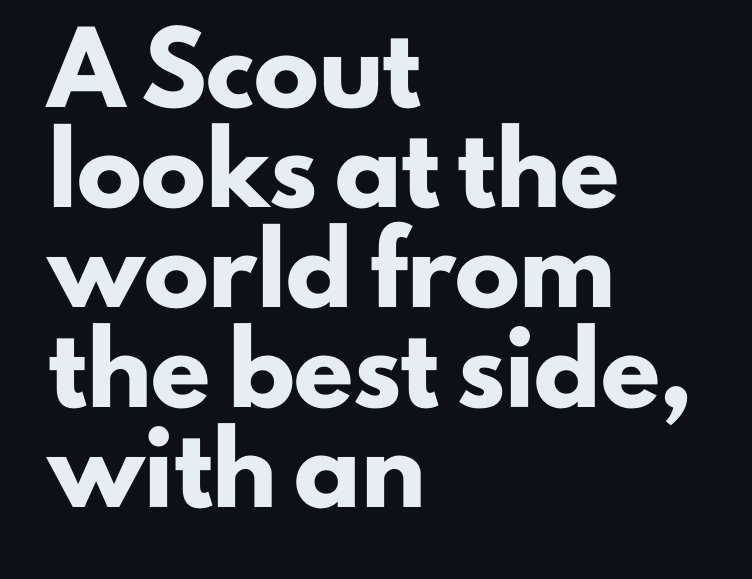
{"serif": "no", "italic": "no", "bold": "yes", "weight": "heavy", "width": "normal", "stroke_contrast": "low", "x_height": "small", "monospaced": "no", "underline": "no", "align": "left", "line_spacing": "normal", "line_spacing_ratio": 1.54, "letter_spacing": "normal", "letter_spacing_em": 0.0, "glyph_px": 65}
